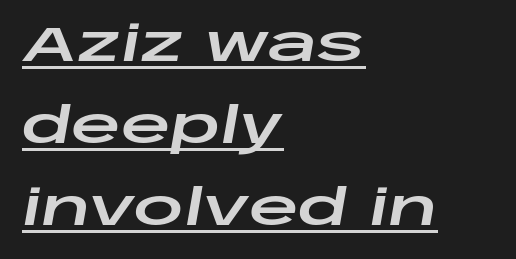
The image shows 49 px wide type, italic (leaning right); set left-aligned, normal line spacing (1.67x), normal letter spacing, underlined; low stroke contrast and a large x-height.
